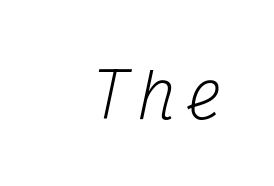
Q: Is the text bold? A: No.
Q: Is the text italic (slanted)? A: Yes, it leans right by about 12 degrees.
Q: Is the typeface a serif or a sans-serif typeface? A: Serif.
Q: Is the text underlined? A: No.
Q: Width (condensed, normal, or wide)? A: Condensed.
Q: Stroke contrast? A: Medium.
Q: x-height? A: Medium.
Q: Monospaced? A: Yes.
